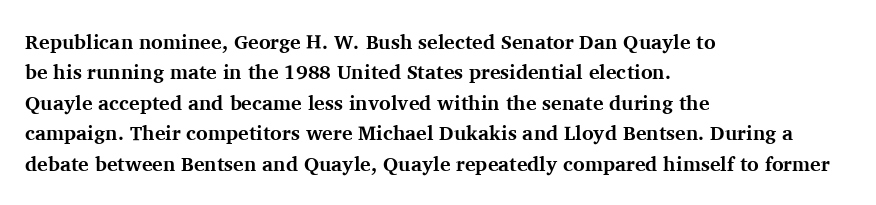
{"italic": "no", "bold": "yes", "underline": "no", "align": "left", "line_spacing": "normal", "line_spacing_ratio": 1.52, "letter_spacing": "normal", "letter_spacing_em": 0.0, "glyph_px": 20}
